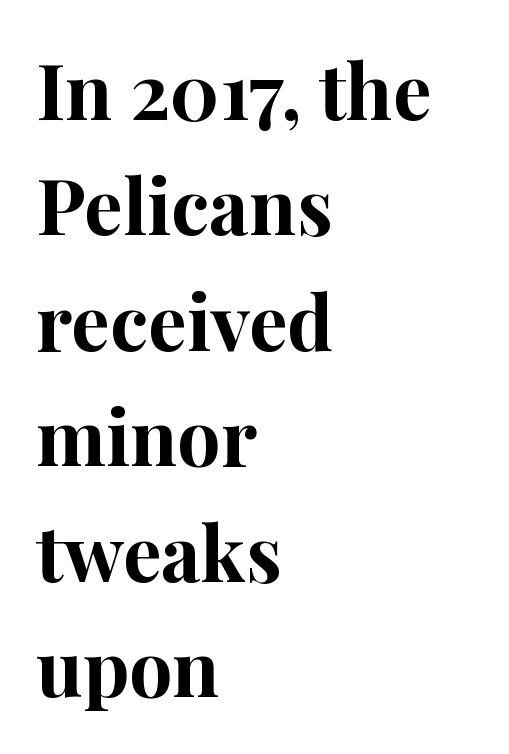
A dark, heavy texture on the line: the type is bold. A classic flush-left, rag-right setting is used for this passage. These lines are rendered in a variable-pitch font. The typography opts for an upright posture over an oblique one.
